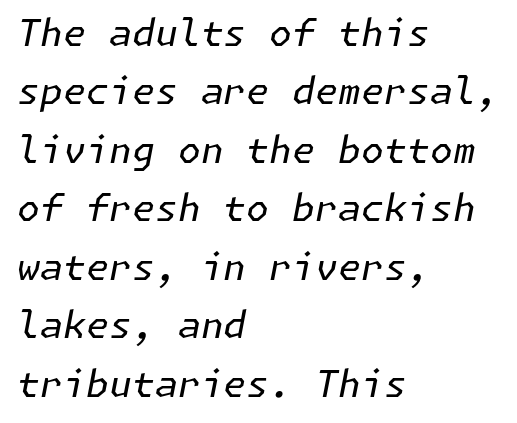
Q: Is the text bold? A: No.
Q: Is the text italic (slanted)? A: Yes, it leans right by about 11 degrees.
Q: Is the text underlined? A: No.
Q: How is the paragraph aligned? A: Left-aligned.
Q: Is the spacing between letters normal or unusually wide? A: Normal.
Q: Is the spacing between lines tight, normal or loose? A: Normal.
Q: Width (condensed, normal, or wide)? A: Normal.
Q: Stroke contrast? A: Low.
Q: x-height? A: Medium.
